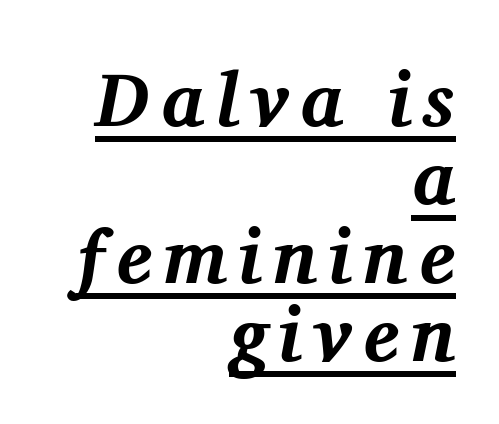
The image shows 76 px bold serif type, italic (leaning right); set right-aligned, tight line spacing (1.03x), underlined; medium stroke contrast and a medium x-height.
